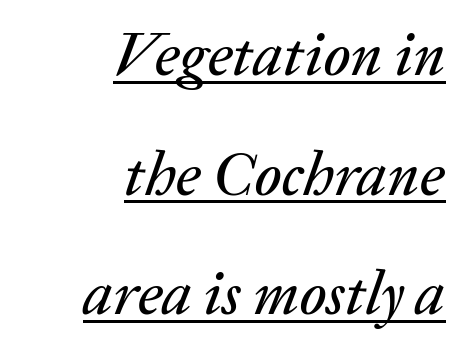
The image shows 61 px text type, italic (leaning right); set right-aligned, loose line spacing (1.96x), normal letter spacing, underlined; low stroke contrast and a medium x-height.
